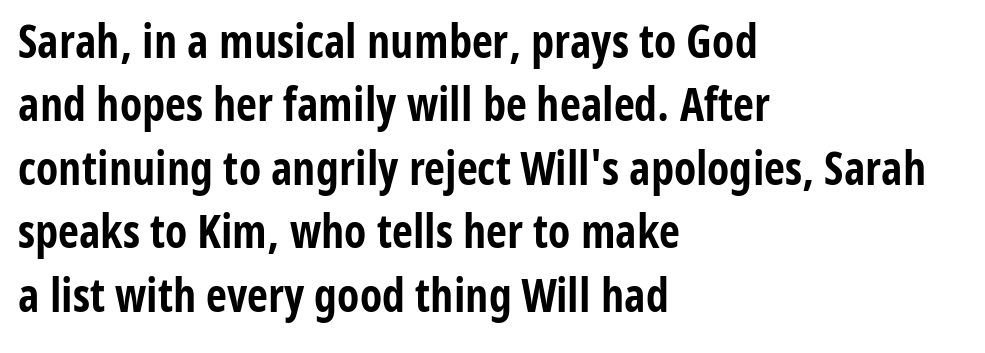
Q: Is the text bold? A: Yes.
Q: Is the text italic (slanted)? A: No, it is upright.
Q: Is the typeface a serif or a sans-serif typeface? A: Sans-serif.
Q: Is the text underlined? A: No.
Q: How is the paragraph aligned? A: Left-aligned.
Q: Is the spacing between letters normal or unusually wide? A: Normal.
Q: Is the spacing between lines tight, normal or loose? A: Normal.
Q: Width (condensed, normal, or wide)? A: Condensed.
Q: Stroke contrast? A: Low.
Q: x-height? A: Medium.
Q: Monospaced? A: No.
